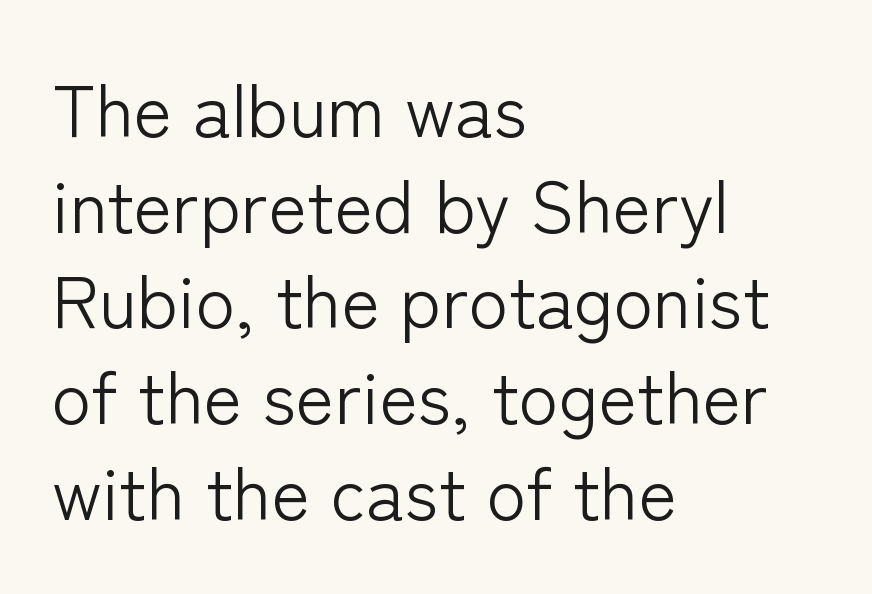
This sample keeps an unexceptional amount of space between lines. Note: no serifs on the glyphs. Compared with a centered layout, this one pins lines to the left instead. The face used here is proportionally spaced, like ordinary book or web type. There is no visible air inserted between adjacent glyphs. Descender tails drop into unmarked territory.
